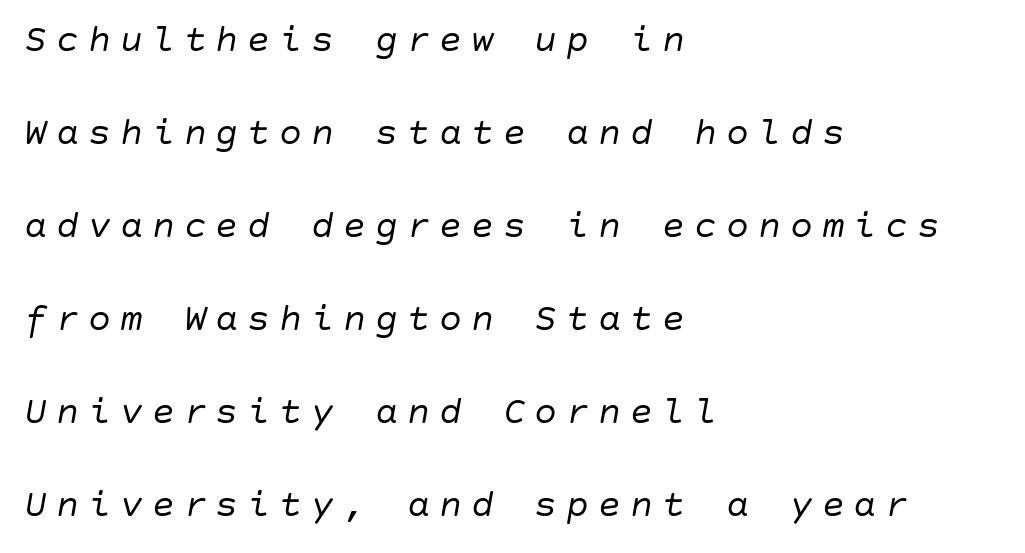
{"italic": "yes", "lean": "right", "slant_degrees": 10, "bold": "no", "weight": "regular", "width": "normal", "stroke_contrast": "low", "x_height": "large", "underline": "no", "align": "left", "line_spacing": "loose", "line_spacing_ratio": 2.45, "letter_spacing": "wide", "letter_spacing_em": 0.24, "glyph_px": 38}
